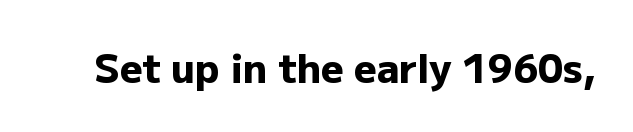
{"serif": "no", "italic": "no", "bold": "yes", "weight": "heavy", "width": "normal", "stroke_contrast": "low", "x_height": "medium", "monospaced": "no", "underline": "no", "letter_spacing": "normal", "letter_spacing_em": 0.0, "glyph_px": 39}
